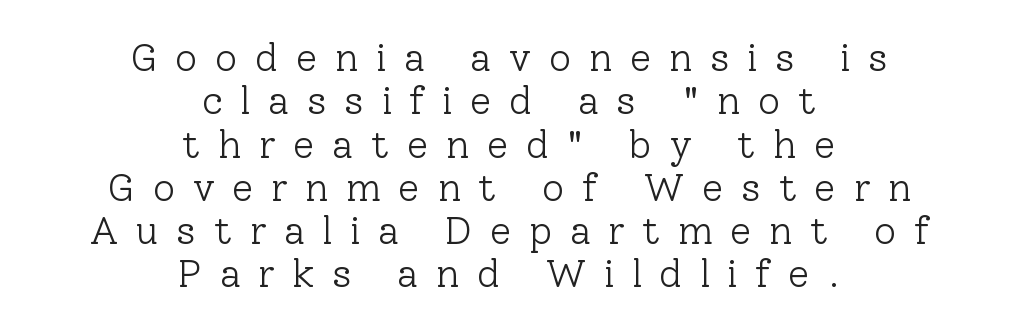
This is the regular roman posture of the typeface. The face used here is proportionally spaced, like ordinary book or web type. Lines of text with bare space underneath. The designer dialed line spacing down below the default.
